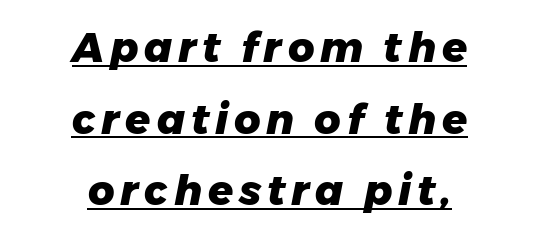
The image shows 41 px heavy type, italic (leaning right); set centered, line spacing 1.75x, underlined; low stroke contrast and a medium x-height.
